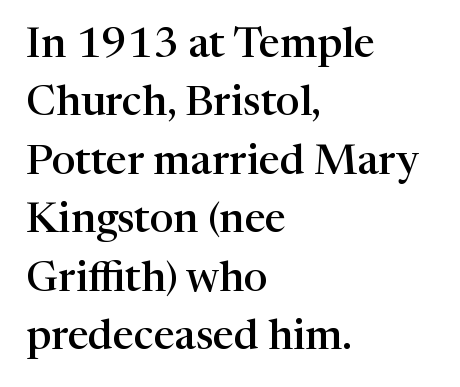
{"serif": "yes", "italic": "no", "bold": "semi", "weight": "semibold", "width": "normal", "stroke_contrast": "high", "x_height": "medium", "monospaced": "no", "underline": "no", "align": "left", "line_spacing": "normal", "line_spacing_ratio": 1.39, "letter_spacing": "normal", "letter_spacing_em": 0.0, "glyph_px": 42}
